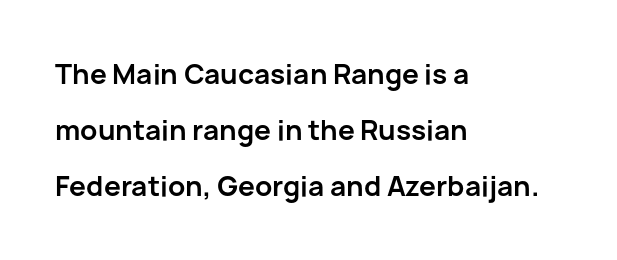
The image shows 27 px bold type, upright; set left-aligned, loose line spacing (2.07x), normal letter spacing, not underlined.
